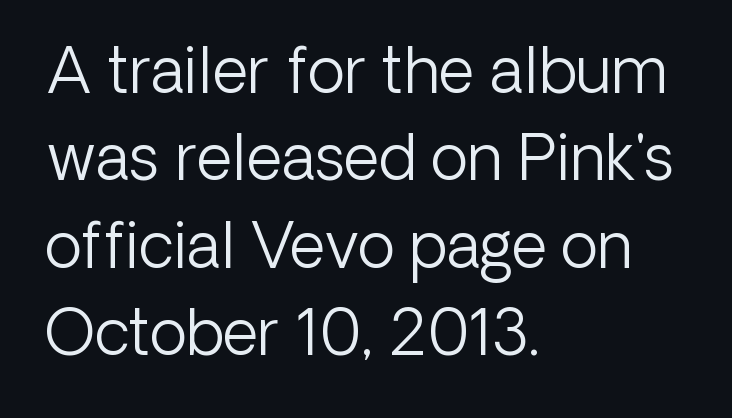
Which margin do the lines hug? The left one — the right edge is uneven. The line texture is even and compact thanks to regular tracking. Evenly set lines give the paragraph a standard silhouette. The characters display no serif detailing; their extremities are plain. Does the lettering tilt? It doesn't — this is upright. Each letter keeps its own natural width here, so spacing adapts to shape.
